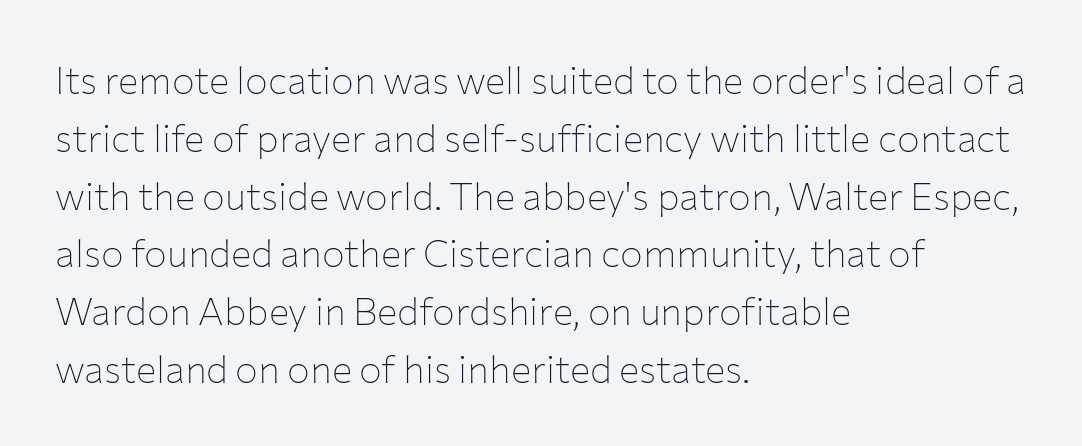
The image shows 38 px thin sans-serif type, upright; set left-aligned, normal line spacing (1.52x), normal letter spacing, not underlined; low stroke contrast and a medium x-height.
